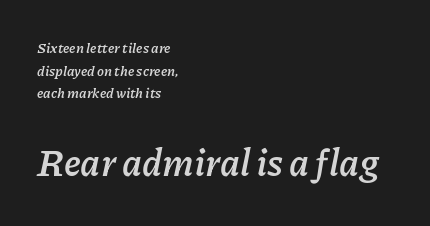
{"italic": "yes", "lean": "right", "slant_degrees": 11, "bold": "yes", "weight": "semibold", "width": "normal", "stroke_contrast": "low", "x_height": "medium", "monospaced": "no", "underline": "no", "align": "left", "line_spacing": "normal", "line_spacing_ratio": 1.61, "letter_spacing": "normal", "letter_spacing_em": 0.0, "larger_block": "second", "size_ratio": 2.64, "glyph_px": 37}
